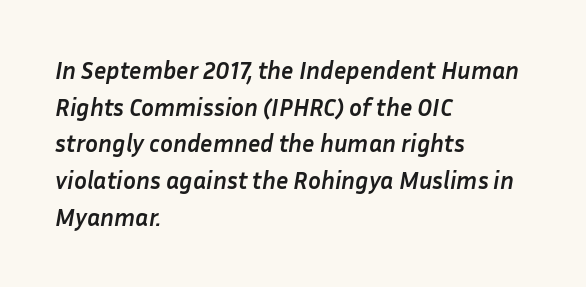
The image shows 24 px bold type, italic (leaning right); set left-aligned, normal line spacing (1.53x), normal letter spacing, not underlined.
